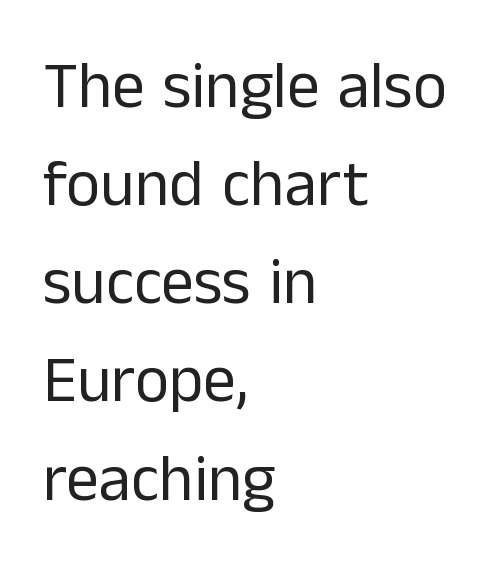
Q: Is the text bold? A: No.
Q: Is the text italic (slanted)? A: No, it is upright.
Q: Is the typeface a serif or a sans-serif typeface? A: Sans-serif.
Q: Is the text underlined? A: No.
Q: How is the paragraph aligned? A: Left-aligned.
Q: Is the spacing between letters normal or unusually wide? A: Normal.
Q: Is the spacing between lines tight, normal or loose? A: Normal.
Q: Width (condensed, normal, or wide)? A: Normal.
Q: Stroke contrast? A: Low.
Q: x-height? A: Medium.
Q: Monospaced? A: No.
